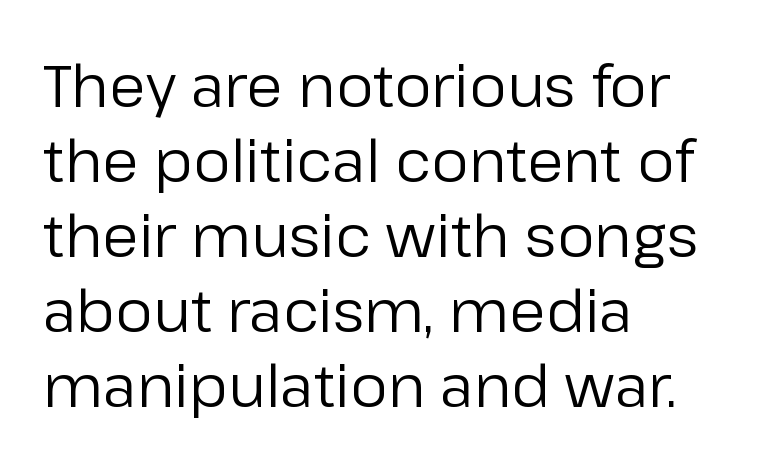
Q: Is the text bold? A: No.
Q: Is the text italic (slanted)? A: No, it is upright.
Q: Is the typeface a serif or a sans-serif typeface? A: Sans-serif.
Q: Is the text underlined? A: No.
Q: How is the paragraph aligned? A: Left-aligned.
Q: Is the spacing between letters normal or unusually wide? A: Normal.
Q: Is the spacing between lines tight, normal or loose? A: Normal.
Q: Width (condensed, normal, or wide)? A: Normal.
Q: Stroke contrast? A: Low.
Q: x-height? A: Medium.
Q: Monospaced? A: No.
